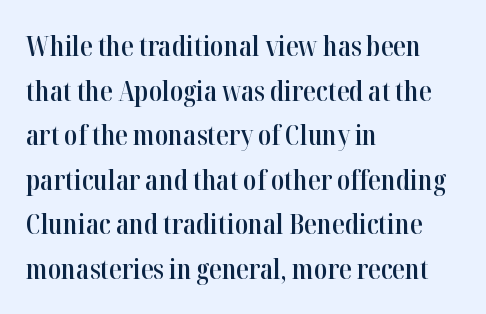
The zone under the glyphs is completely vacant. Honestly, the letter spacing is just normal — you wouldn't notice it. Characters remain perfectly vertical along every line. Is this a fixed-width face? No — the glyphs have proportional, varying widths. Examine the stroke ends and you'll spot serifs.
